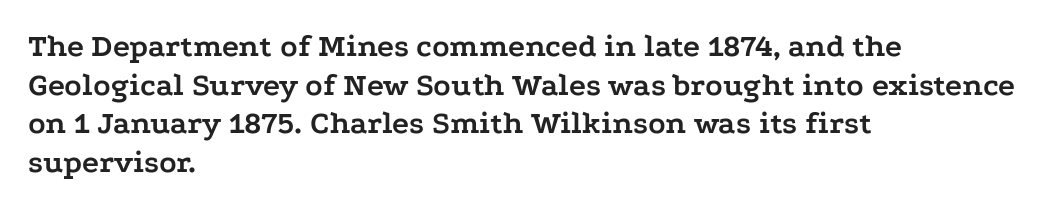
{"serif": "yes", "italic": "no", "bold": "yes", "weight": "semibold", "width": "wide", "stroke_contrast": "low", "x_height": "medium", "monospaced": "no", "underline": "no", "align": "left", "line_spacing_ratio": 1.21, "letter_spacing": "normal", "letter_spacing_em": 0.0, "glyph_px": 32}
